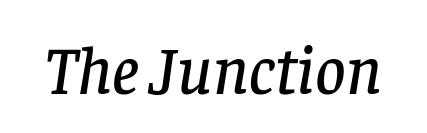
The image shows 67 px serif type, italic (leaning right); set normal letter spacing, not underlined; low stroke contrast and a large x-height.
